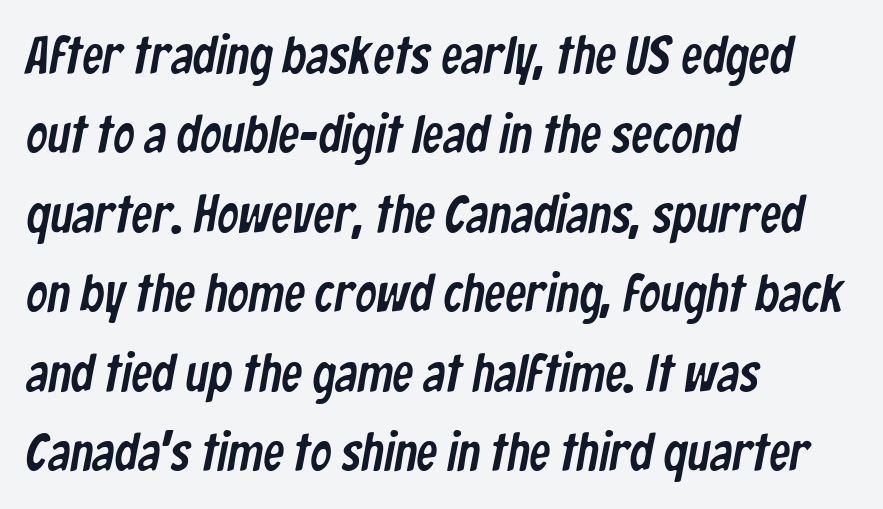
The image shows 53 px condensed sans-serif type; set left-aligned, normal line spacing (1.5x), normal letter spacing, not underlined; low stroke contrast and a medium x-height.
